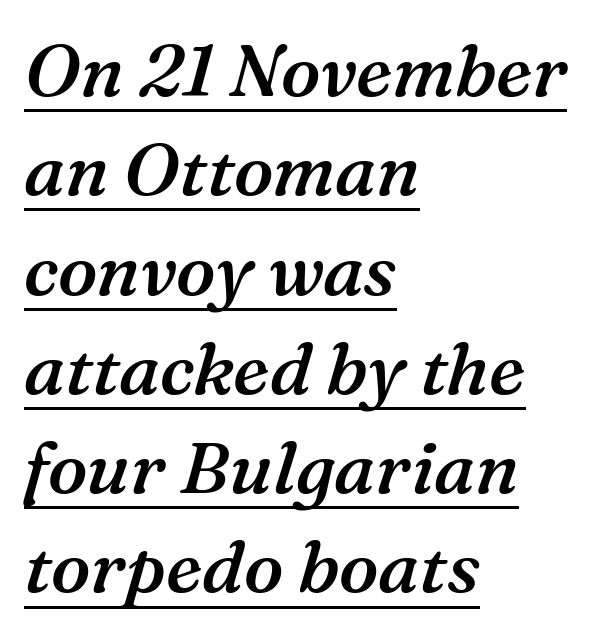
{"serif": "yes", "italic": "yes", "lean": "right", "slant_degrees": 16, "bold": "semi", "weight": "semibold", "width": "normal", "stroke_contrast": "medium", "x_height": "medium", "monospaced": "no", "underline": "yes", "align": "left", "line_spacing": "normal", "line_spacing_ratio": 1.36, "letter_spacing": "normal", "letter_spacing_em": 0.0, "glyph_px": 73}
